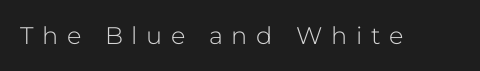
{"italic": "no", "bold": "no", "underline": "no", "letter_spacing": "wide", "letter_spacing_em": 0.36, "glyph_px": 24}
